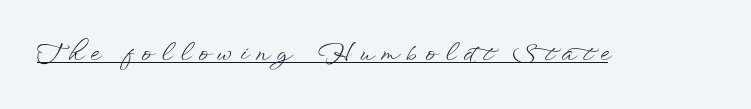
{"bold": "no", "underline": "yes", "letter_spacing": "wide", "letter_spacing_em": 0.34, "glyph_px": 24}
